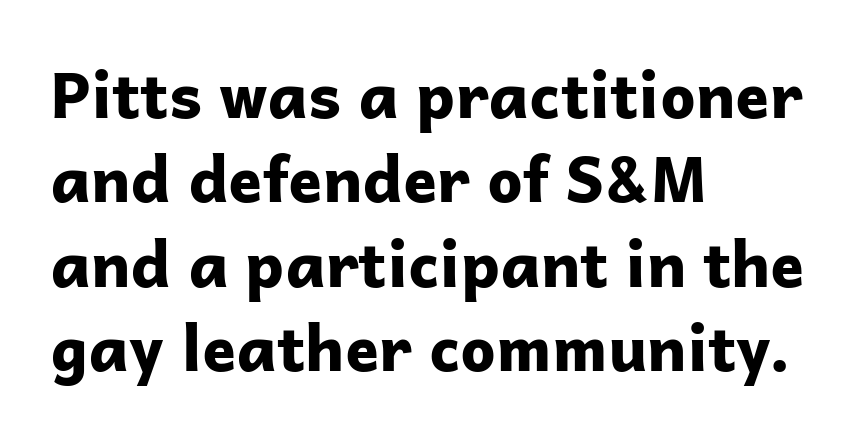
The font's upright variant was chosen for this text. The space directly below the letters is spotless. The letters are bold, with thick, heavy strokes. Compared with typical paragraphs, the rows here are spaced about the same.
